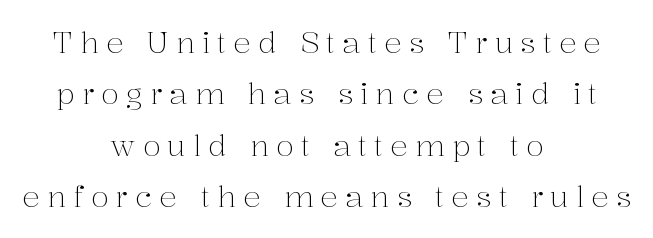
Q: Is the text bold? A: No.
Q: Is the text italic (slanted)? A: No, it is upright.
Q: Is the typeface a serif or a sans-serif typeface? A: Serif.
Q: Is the text underlined? A: No.
Q: How is the paragraph aligned? A: Centered.
Q: Is the spacing between letters normal or unusually wide? A: Unusually wide.
Q: Width (condensed, normal, or wide)? A: Normal.
Q: Stroke contrast? A: Medium.
Q: x-height? A: Medium.
Q: Monospaced? A: No.
